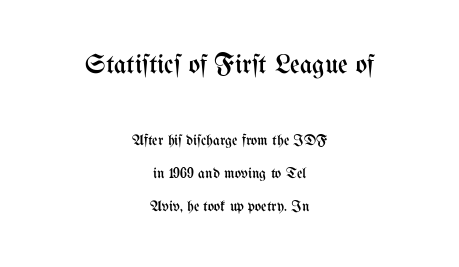
The image shows 27 px text type, upright; set centered, loose line spacing (2.22x), normal letter spacing, not underlined; the first (top) block is 1.8x larger.
